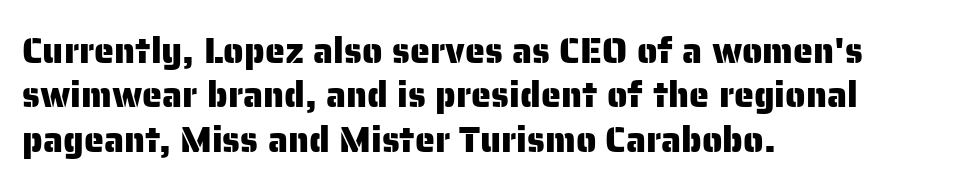
{"serif": "no", "italic": "no", "width": "normal", "stroke_contrast": "low", "x_height": "medium", "monospaced": "no", "underline": "no", "align": "left", "line_spacing_ratio": 1.23, "letter_spacing": "normal", "letter_spacing_em": 0.0, "glyph_px": 36}
